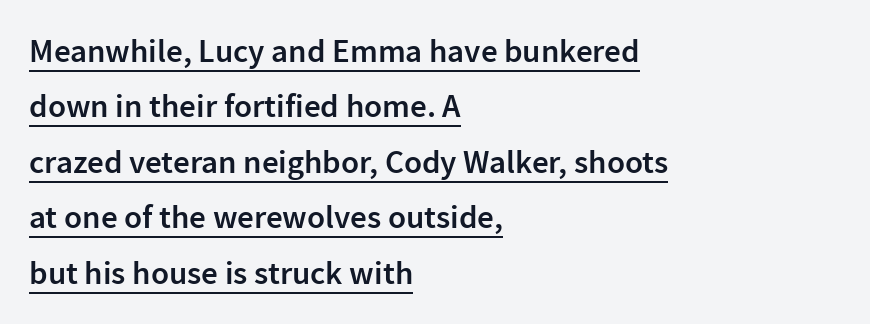
The image shows 33 px semibold sans-serif type, upright; set left-aligned, normal line spacing (1.68x), normal letter spacing, underlined; low stroke contrast and a medium x-height.
